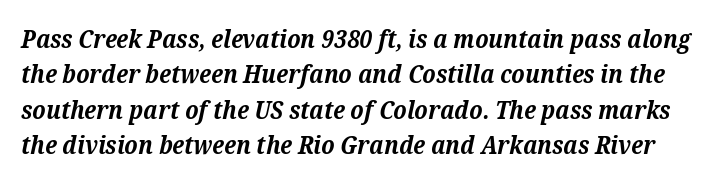
The image shows 25 px bold type, italic (leaning right); set normal line spacing (1.42x), normal letter spacing, not underlined.
